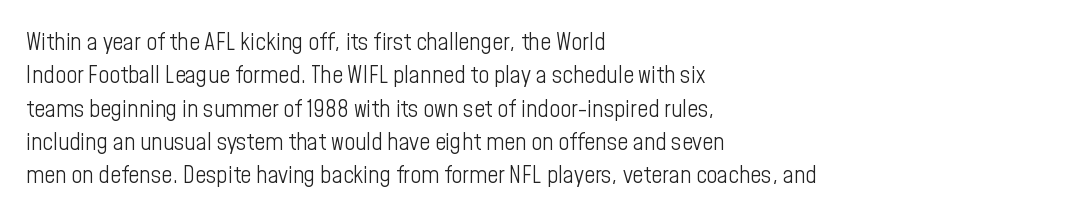
Q: Is the text bold? A: No.
Q: Is the text italic (slanted)? A: No, it is upright.
Q: Is the text underlined? A: No.
Q: How is the paragraph aligned? A: Left-aligned.
Q: Is the spacing between letters normal or unusually wide? A: Normal.
Q: Is the spacing between lines tight, normal or loose? A: Normal.
